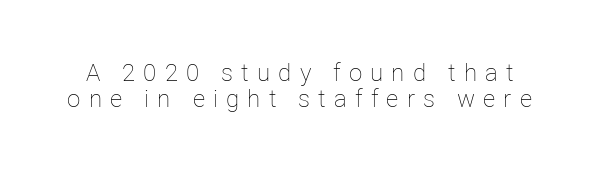
Whoever set this chose condensed vertical rhythm over breathing room. Bold? No — there's no thickening of the strokes. The typography opts for an upright posture over an oblique one. Honestly, the letter spacing is so wide it's the main thing you notice.
